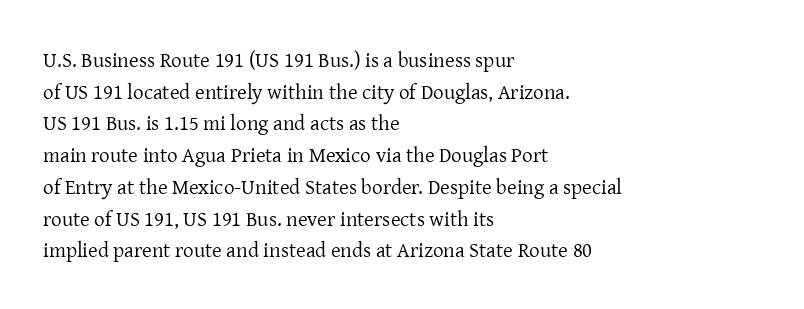
The image shows 21 px text type, upright; set left-aligned, normal line spacing (1.51x), normal letter spacing, not underlined.
